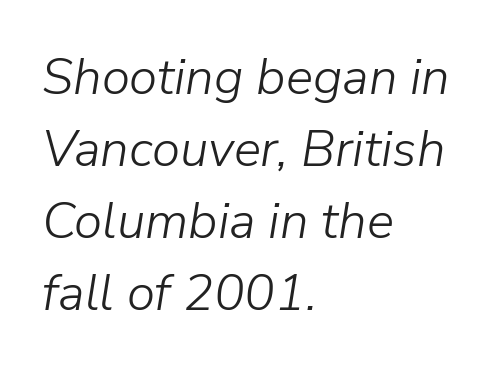
Horizontal bands of white between lines are of average thickness. This reads as an unemphasized weight, regular at the heaviest. No word sits above an underline. Alignment: flush left. This sample uses an oblique cut, with every glyph tilted off the vertical. Inter-character spacing is left at the font's built-in metrics.
